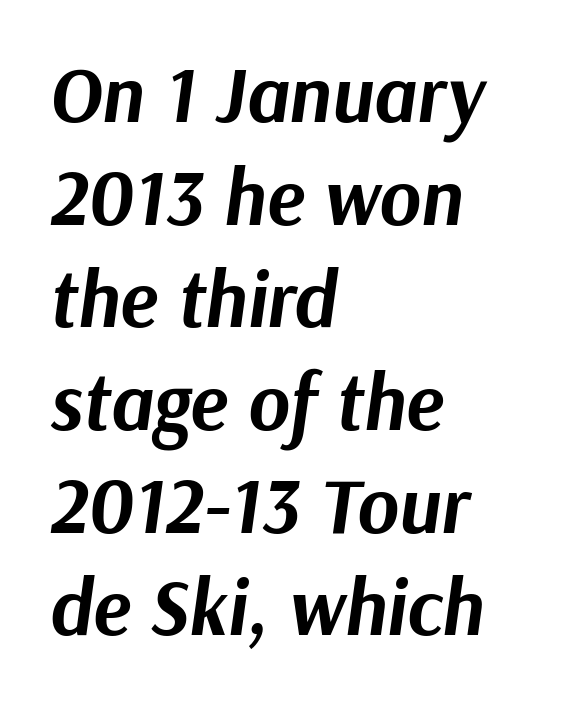
Q: Is the text bold? A: Yes.
Q: Is the text italic (slanted)? A: Yes, it leans right by about 9 degrees.
Q: Is the text underlined? A: No.
Q: How is the paragraph aligned? A: Left-aligned.
Q: Is the spacing between letters normal or unusually wide? A: Normal.
Q: Is the spacing between lines tight, normal or loose? A: Normal.
Q: Width (condensed, normal, or wide)? A: Normal.
Q: Stroke contrast? A: Medium.
Q: x-height? A: Medium.
Q: Monospaced? A: No.
